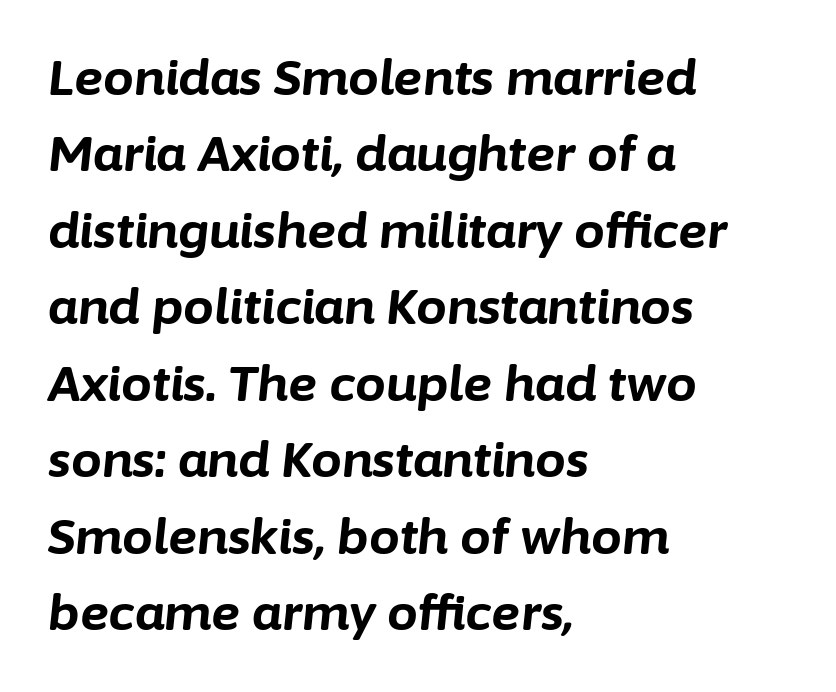
{"italic": "yes", "lean": "right", "slant_degrees": 6, "bold": "yes", "weight": "bold", "width": "normal", "stroke_contrast": "low", "x_height": "medium", "monospaced": "no", "underline": "no", "align": "left", "line_spacing": "normal", "line_spacing_ratio": 1.56, "letter_spacing": "normal", "letter_spacing_em": 0.0, "glyph_px": 49}
